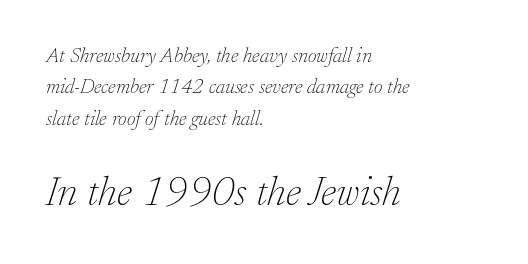
{"serif": "yes", "italic": "yes", "lean": "right", "slant_degrees": 17, "bold": "no", "weight": "thin", "width": "normal", "stroke_contrast": "low", "x_height": "small", "monospaced": "no", "underline": "no", "align": "left", "line_spacing": "normal", "line_spacing_ratio": 1.5, "letter_spacing": "normal", "letter_spacing_em": 0.0, "larger_block": "second", "size_ratio": 2.0, "glyph_px": 42}
